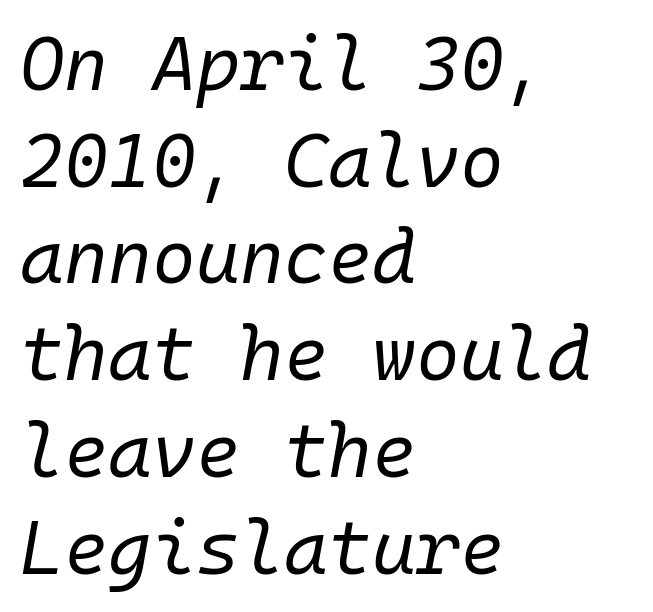
Left-aligned paragraph, ragged on the right. The letters march in equal steps, a hallmark of fixed-pitch type. These lines were composed using italics. Characters follow at the spacing the type designer built in. No word sits above an underline. Nothing heavy about these letters — not bold at all.
